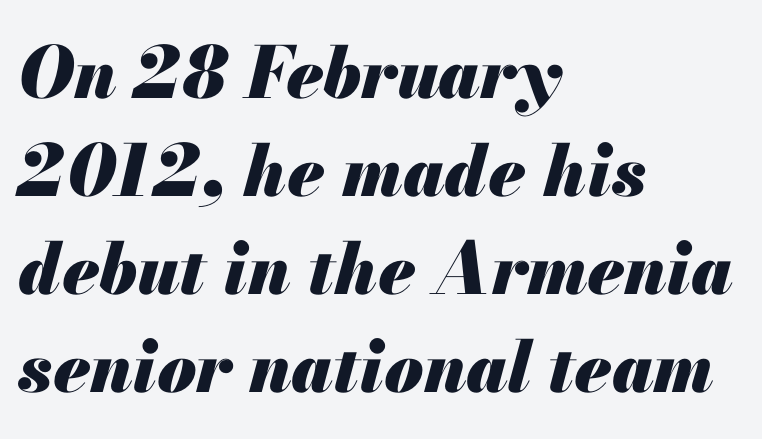
The image shows 71 px heavy type, italic (leaning right); set left-aligned, normal line spacing (1.38x), normal letter spacing, not underlined; medium stroke contrast and a small x-height.
